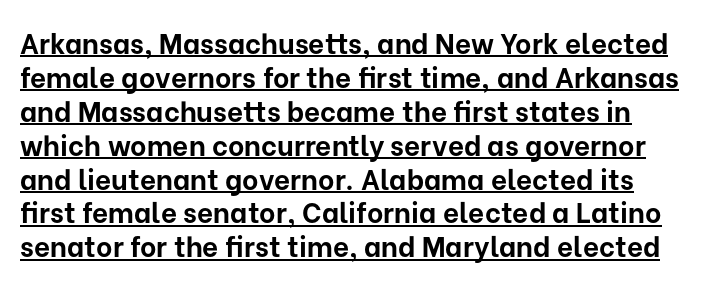
Designer's note — italics off, roman on. These lines are rendered in a variable-pitch font. Observe the ordinary spacing: letters are neighbours, not strangers. Every letter is thick-stroked: bold, no question. A baseline rule has been typeset under these characters. A sans-serif font was chosen for this passage.
